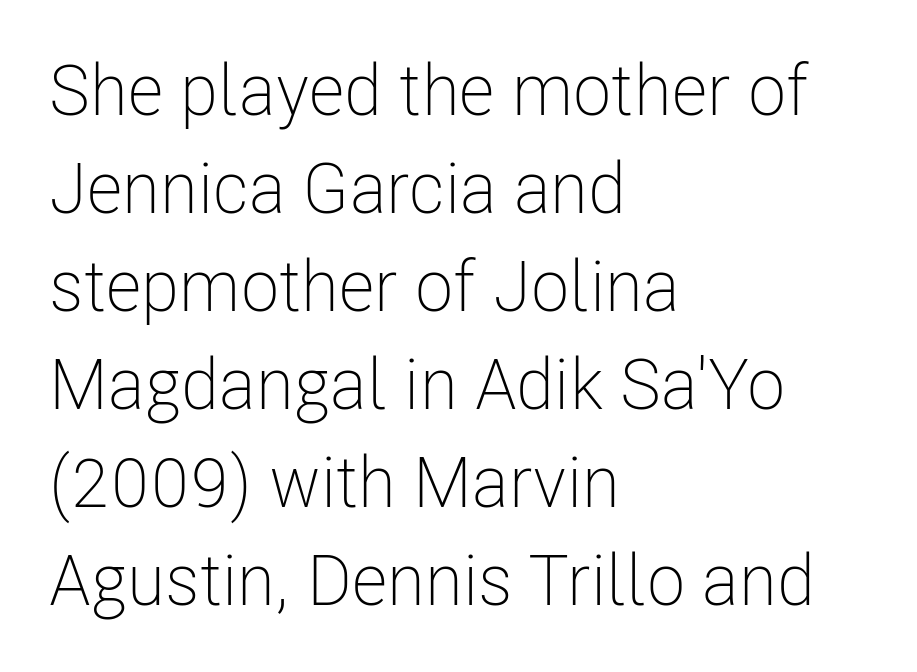
Q: Is the text bold? A: No.
Q: Is the text italic (slanted)? A: No, it is upright.
Q: Is the typeface a serif or a sans-serif typeface? A: Sans-serif.
Q: Is the text underlined? A: No.
Q: How is the paragraph aligned? A: Left-aligned.
Q: Is the spacing between letters normal or unusually wide? A: Normal.
Q: Is the spacing between lines tight, normal or loose? A: Normal.
Q: Width (condensed, normal, or wide)? A: Condensed.
Q: Stroke contrast? A: Low.
Q: x-height? A: Medium.
Q: Monospaced? A: No.
